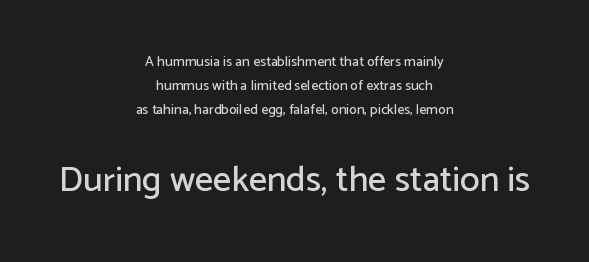
Q: Is the text italic (slanted)? A: No, it is upright.
Q: Is the typeface a serif or a sans-serif typeface? A: Sans-serif.
Q: Is the text underlined? A: No.
Q: How is the paragraph aligned? A: Centered.
Q: Is the spacing between letters normal or unusually wide? A: Normal.
Q: Which block of text is set in a larger size, the first (top) or the second (bottom)? A: The second (bottom) one.
Q: Width (condensed, normal, or wide)? A: Normal.
Q: Stroke contrast? A: Low.
Q: x-height? A: Medium.
Q: Monospaced? A: No.
